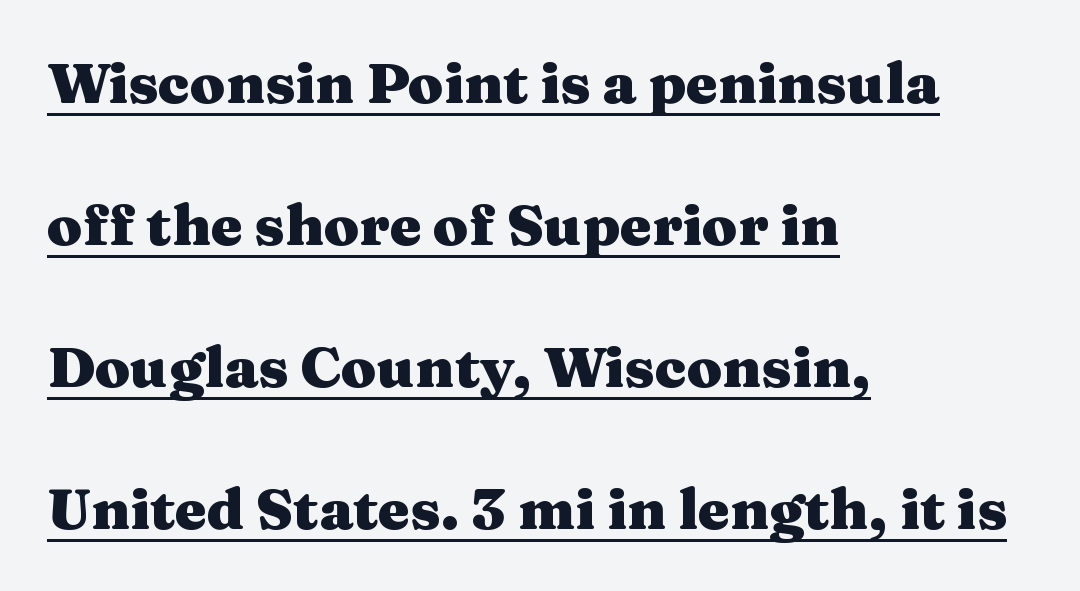
Q: Is the text bold? A: Yes.
Q: Is the text italic (slanted)? A: No, it is upright.
Q: Is the typeface a serif or a sans-serif typeface? A: Serif.
Q: Is the text underlined? A: Yes.
Q: How is the paragraph aligned? A: Left-aligned.
Q: Is the spacing between letters normal or unusually wide? A: Normal.
Q: Is the spacing between lines tight, normal or loose? A: Loose.
Q: Width (condensed, normal, or wide)? A: Wide.
Q: Stroke contrast? A: Medium.
Q: x-height? A: Medium.
Q: Monospaced? A: No.
